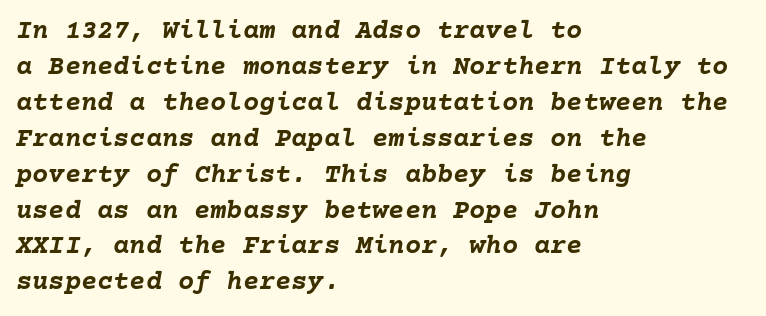
Q: Is the text bold? A: Yes.
Q: Is the text italic (slanted)? A: Yes, it leans right by about 10 degrees.
Q: Is the text underlined? A: No.
Q: How is the paragraph aligned? A: Left-aligned.
Q: Is the spacing between letters normal or unusually wide? A: Normal.
Q: Is the spacing between lines tight, normal or loose? A: Normal.
